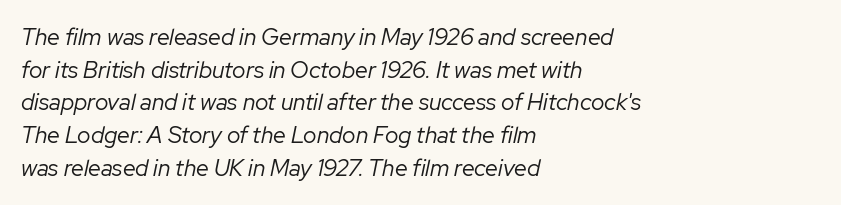
Q: Is the text bold? A: No.
Q: Is the text italic (slanted)? A: Yes, it leans right by about 12 degrees.
Q: Is the text underlined? A: No.
Q: How is the paragraph aligned? A: Left-aligned.
Q: Is the spacing between letters normal or unusually wide? A: Normal.
Q: Is the spacing between lines tight, normal or loose? A: Normal.
